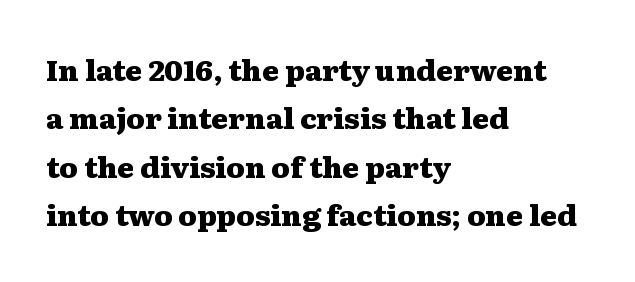
{"serif": "yes", "italic": "no", "bold": "yes", "weight": "heavy", "width": "wide", "stroke_contrast": "medium", "x_height": "medium", "monospaced": "no", "underline": "no", "align": "left", "line_spacing": "normal", "line_spacing_ratio": 1.67, "letter_spacing": "normal", "letter_spacing_em": 0.0, "glyph_px": 29}
